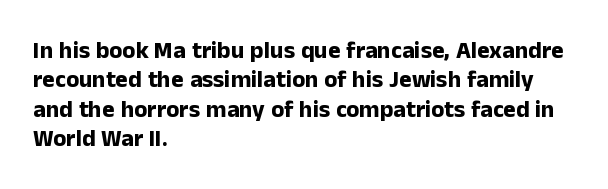
Check the space under the baseline: it is left empty. Words appear dense and cohesive because spacing is normal. Summary of weight: heavy, a full bold. Caption: multi-line text, flush left, ragged right.
